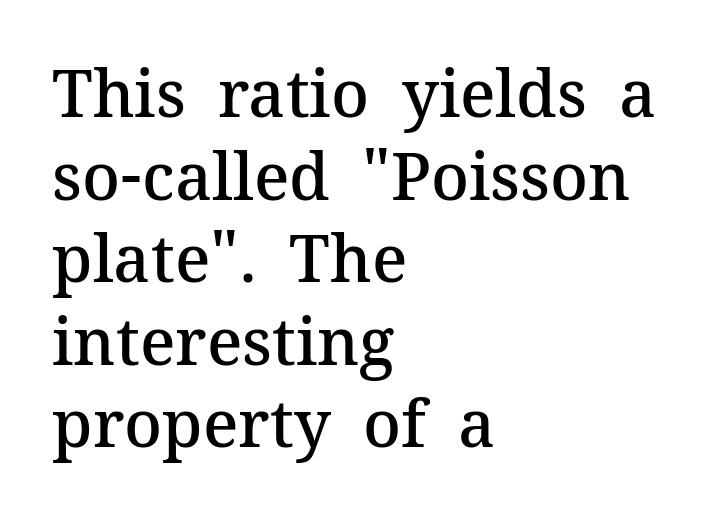
The typography opts for an upright posture over an oblique one. Line starts are locked; line ends wander. As a designer I'd log this as weight 600, semibold. Normally led — the rows are evenly, conventionally spaced. You could not count columns in this text — the font is proportionally spaced. Check the space under the baseline: it is left empty.
